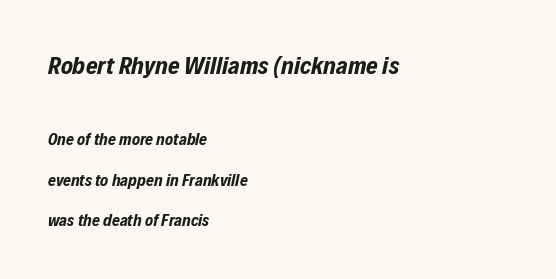
{"italic": "yes", "lean": "right", "slant_degrees": 12, "bold": "yes", "underline": "no", "align": "left", "line_spacing": "loose", "line_spacing_ratio": 2.38, "letter_spacing": "normal", "letter_spacing_em": 0.0, "larger_block": "first", "size_ratio": 1.47, "glyph_px": 25}
